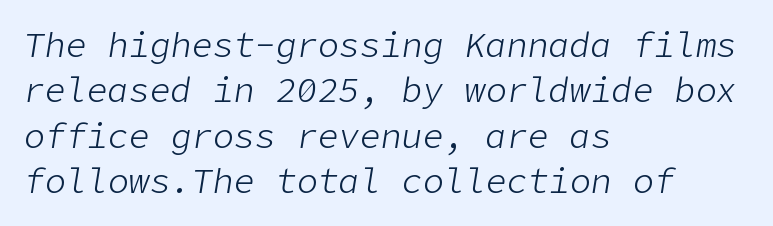
{"italic": "yes", "lean": "right", "slant_degrees": 9, "bold": "no", "weight": "light", "width": "normal", "stroke_contrast": "low", "x_height": "medium", "underline": "no", "align": "left", "line_spacing": "normal", "line_spacing_ratio": 1.3, "letter_spacing": "normal", "letter_spacing_em": 0.0, "glyph_px": 35}
